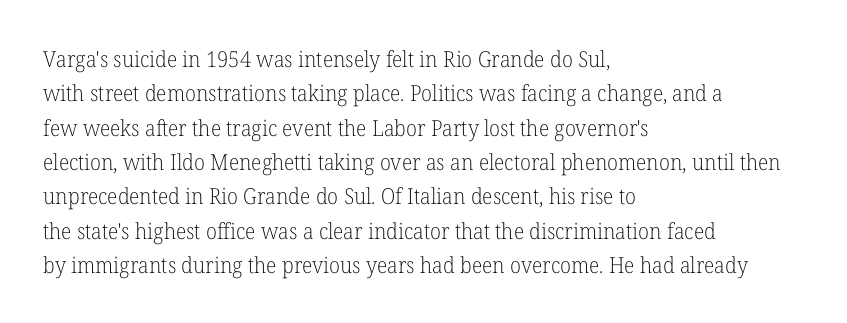
The image shows 22 px text type, upright; set left-aligned, normal line spacing (1.56x), normal letter spacing, not underlined.
